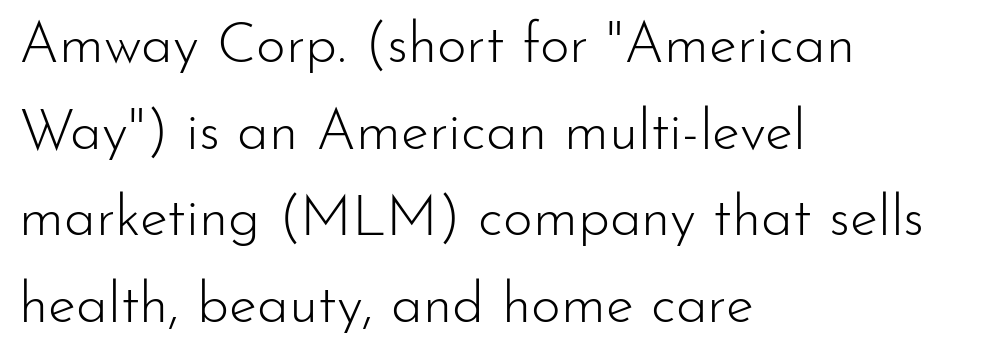
{"serif": "no", "italic": "no", "bold": "no", "weight": "light", "width": "normal", "stroke_contrast": "low", "x_height": "small", "monospaced": "no", "underline": "no", "align": "left", "line_spacing": "normal", "line_spacing_ratio": 1.52, "letter_spacing": "normal", "letter_spacing_em": 0.0, "glyph_px": 57}
